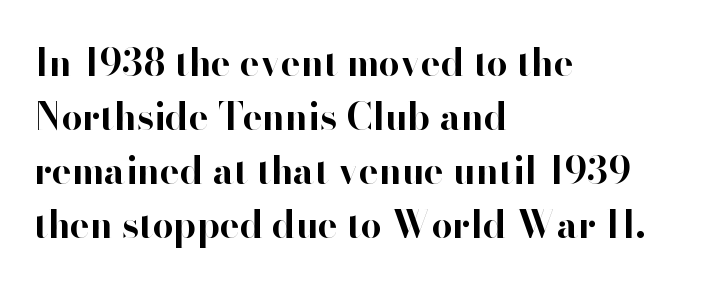
{"serif": "no", "italic": "no", "bold": "yes", "weight": "bold", "width": "normal", "stroke_contrast": "high", "x_height": "small", "monospaced": "no", "underline": "no", "align": "left", "line_spacing": "normal", "line_spacing_ratio": 1.46, "letter_spacing": "normal", "letter_spacing_em": 0.0, "glyph_px": 37}
